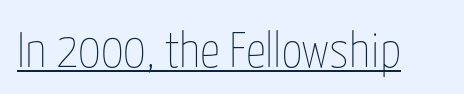
{"italic": "no", "bold": "no", "weight": "thin", "width": "condensed", "stroke_contrast": "low", "x_height": "medium", "monospaced": "no", "underline": "yes", "letter_spacing": "normal", "letter_spacing_em": 0.0, "glyph_px": 50}
